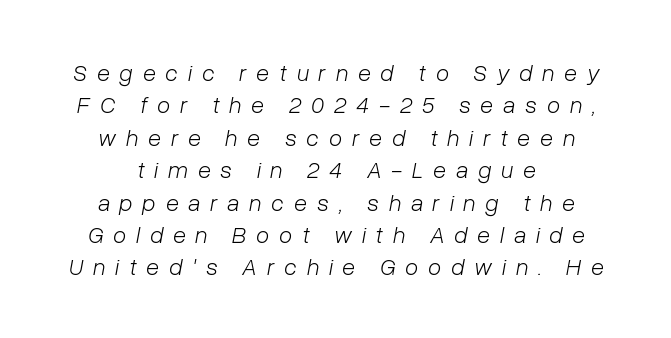
{"italic": "yes", "lean": "right", "slant_degrees": 10, "bold": "no", "underline": "no", "line_spacing": "normal", "line_spacing_ratio": 1.35, "letter_spacing": "wide", "letter_spacing_em": 0.41, "glyph_px": 24}
